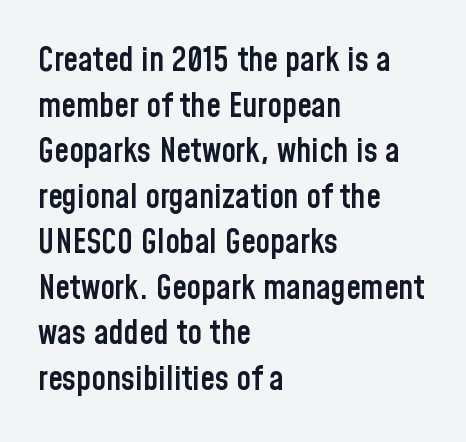
The image shows 33 px semibold, condensed sans-serif type, upright; set left-aligned, normal line spacing (1.38x), normal letter spacing, not underlined; low stroke contrast and a medium x-height.
